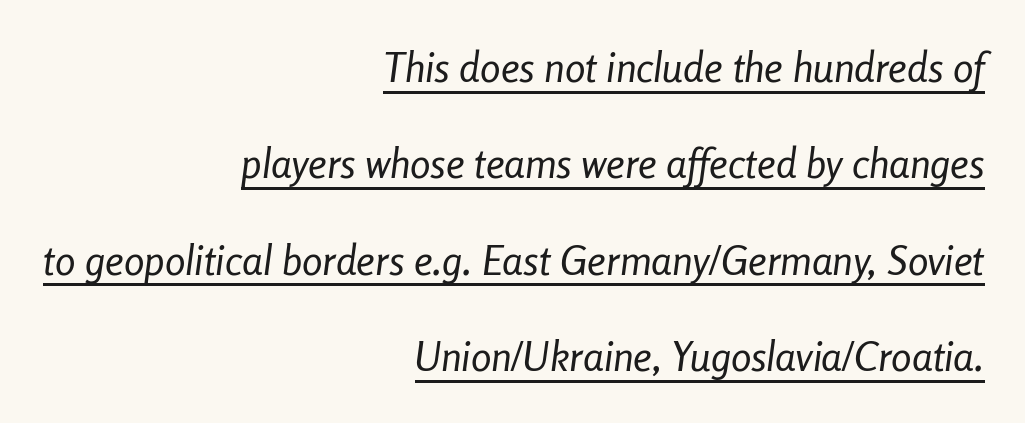
The image shows 41 px regular-weight, condensed type, italic (leaning right); set right-aligned, loose line spacing (2.35x), normal letter spacing, underlined; low stroke contrast and a medium x-height.
